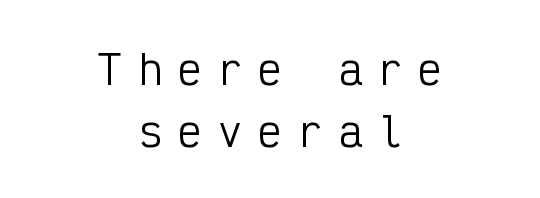
The line-height multiplier appears to be the usual default. The gap between lines stays unmarked. Each letter's strokes conclude bluntly, with no projecting serifs. The weight would be labelled regular, book, light, or lighter still. A typesetter would call this monospace, since all characters share one set width. Horizontally, the lines are justified to the midpoint only.
